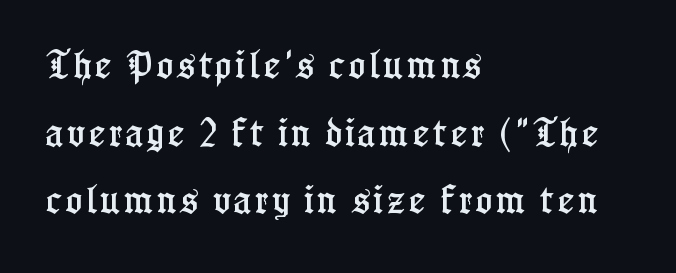
The type family on display is of the serif kind. The vertical gap from one line to the next is large. Rule under the text: the space is simply empty. Reading down the block, your eye returns to a fixed left position each line. Note the varied advance widths — an 'i' is clearly narrower than an 'm'.
